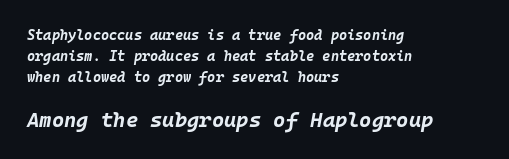
Baseline-to-baseline distance is the conventional proportion of letter height. Descender tails drop into unmarked territory. The letterforms sit shoulder to shoulder at normal distance. This is oblique type, the kind used for emphasis or titles. Notice how the passage keeps a crisp vertical edge on the left only. These lines carry a lot of weight — the face is fully bold.
